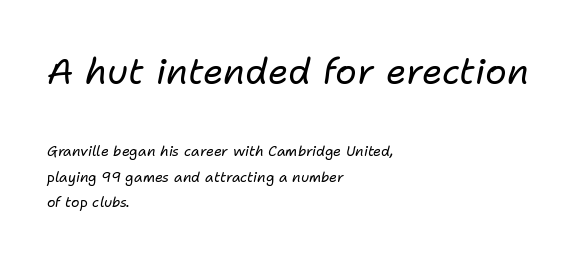
Q: Is the text bold? A: No.
Q: Is the text italic (slanted)? A: Yes, it leans right by about 11 degrees.
Q: Is the text underlined? A: No.
Q: How is the paragraph aligned? A: Left-aligned.
Q: Is the spacing between letters normal or unusually wide? A: Normal.
Q: Which block of text is set in a larger size, the first (top) or the second (bottom)? A: The first (top) one.
Q: Width (condensed, normal, or wide)? A: Normal.
Q: Stroke contrast? A: Low.
Q: x-height? A: Medium.
Q: Monospaced? A: No.
